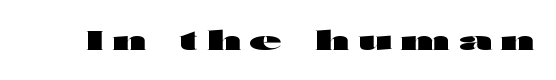
{"italic": "no", "bold": "yes", "underline": "no", "letter_spacing": "wide", "letter_spacing_em": 0.35, "glyph_px": 26}
